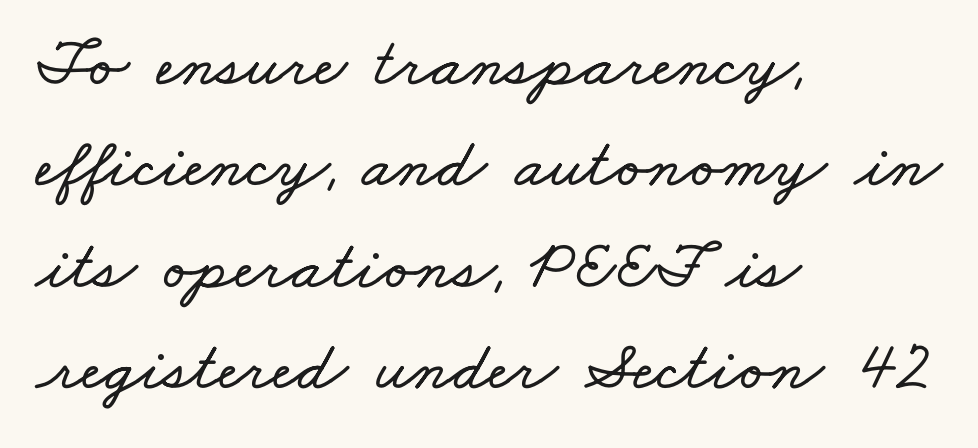
The image shows 70 px wide type; set left-aligned, normal line spacing (1.45x), normal letter spacing, not underlined; low stroke contrast and a small x-height.
